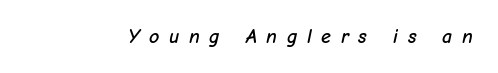
The image shows 20 px text type, italic (leaning right); set unusually wide letter spacing (+0.48 em), not underlined.
